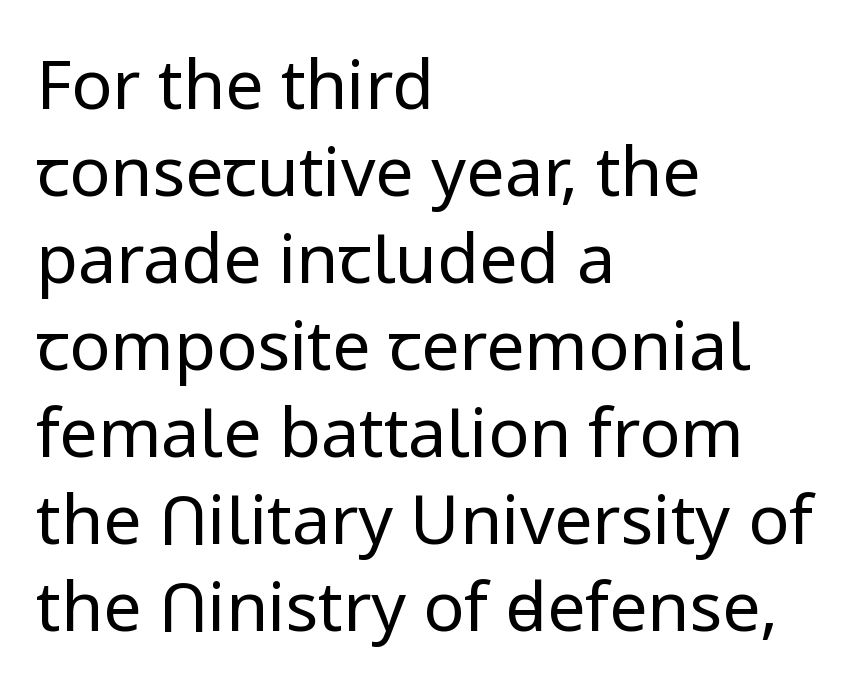
The image shows 68 px regular-weight sans-serif type, upright; set left-aligned, normal line spacing (1.28x), normal letter spacing, not underlined; low stroke contrast and a medium x-height.
